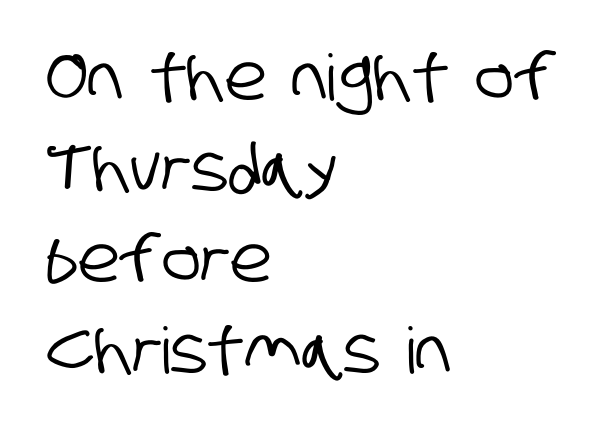
{"serif": "no", "width": "condensed", "stroke_contrast": "low", "x_height": "large", "monospaced": "no", "underline": "no", "align": "left", "line_spacing": "normal", "line_spacing_ratio": 1.42, "letter_spacing": "normal", "letter_spacing_em": 0.0, "glyph_px": 64}
